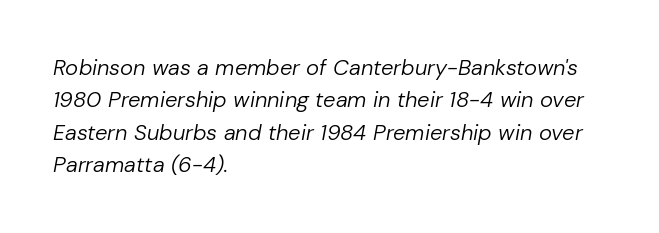
Q: Is the text bold? A: No.
Q: Is the text italic (slanted)? A: Yes, it leans right by about 10 degrees.
Q: Is the text underlined? A: No.
Q: How is the paragraph aligned? A: Left-aligned.
Q: Is the spacing between letters normal or unusually wide? A: Normal.
Q: Is the spacing between lines tight, normal or loose? A: Normal.
